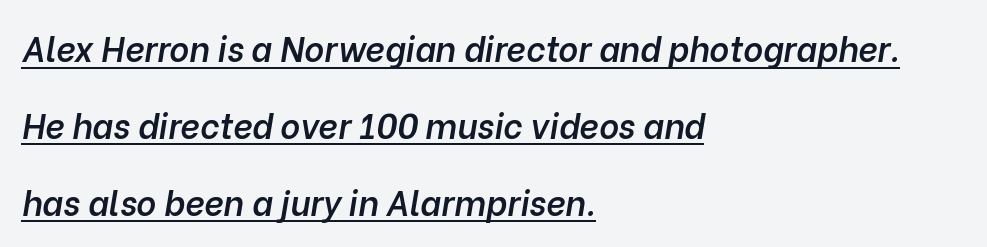
{"italic": "yes", "lean": "right", "slant_degrees": 10, "bold": "semi", "weight": "semibold", "width": "normal", "stroke_contrast": "low", "x_height": "medium", "monospaced": "no", "underline": "yes", "align": "left", "line_spacing": "loose", "line_spacing_ratio": 2.26, "letter_spacing": "normal", "letter_spacing_em": 0.0, "glyph_px": 34}
